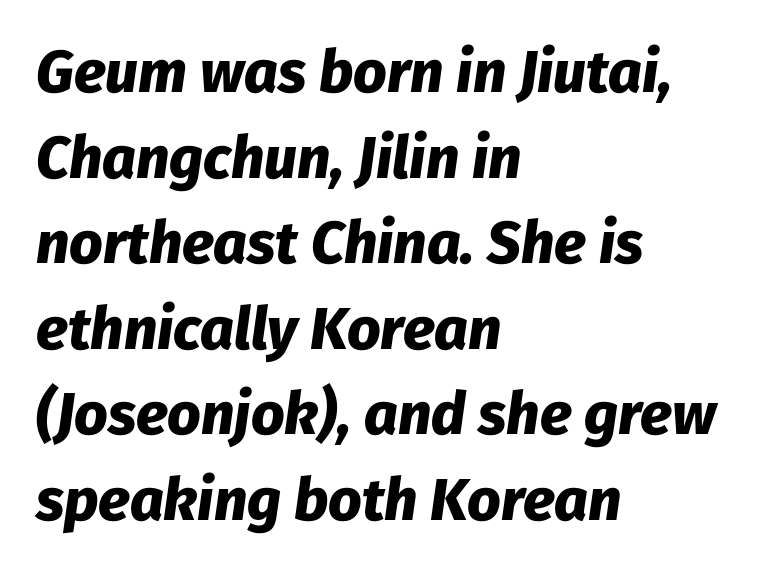
{"italic": "yes", "lean": "right", "slant_degrees": 8, "bold": "yes", "weight": "heavy", "width": "normal", "stroke_contrast": "low", "x_height": "medium", "monospaced": "no", "underline": "no", "align": "left", "line_spacing": "normal", "line_spacing_ratio": 1.45, "letter_spacing": "normal", "letter_spacing_em": 0.0, "glyph_px": 59}
